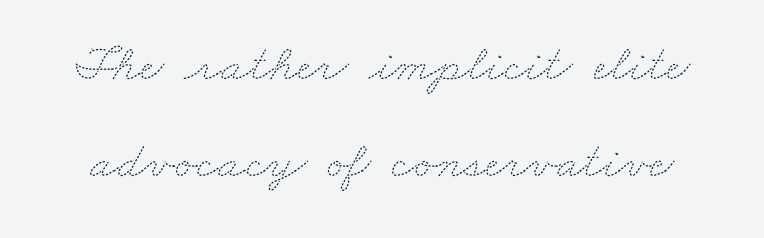
The space beneath each line is pristine and unruled. Do the characters align in a grid? No, the font is proportional. The passage shown has conventional tracking throughout. Each stroke keeps to a modest, everyday thickness or less.
